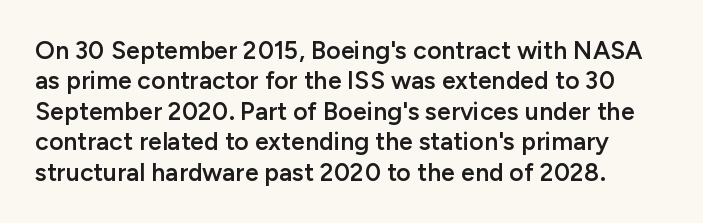
Strokes here are thickened, but only to semibold level. This sample uses an upright cut, with every glyph sitting square on the baseline. The foot of each line stays bare and open. Is the letter spacing exaggerated? No — it looks like the ordinary default.
